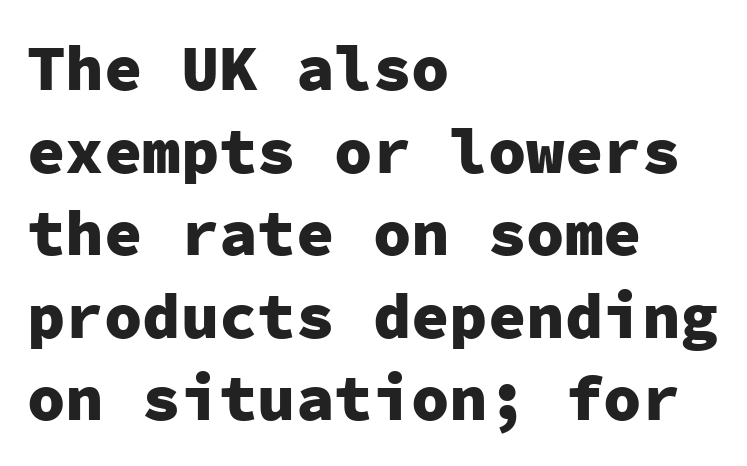
{"serif": "no", "italic": "no", "bold": "yes", "weight": "heavy", "width": "normal", "stroke_contrast": "low", "x_height": "medium", "monospaced": "yes", "underline": "no", "align": "left", "line_spacing": "normal", "line_spacing_ratio": 1.29, "letter_spacing": "normal", "letter_spacing_em": 0.0, "glyph_px": 64}
